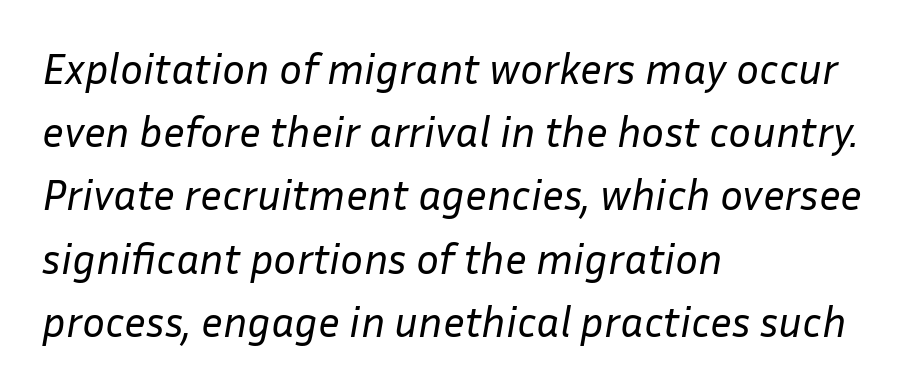
Q: Is the text bold? A: No.
Q: Is the text italic (slanted)? A: Yes, it leans right by about 10 degrees.
Q: Is the text underlined? A: No.
Q: How is the paragraph aligned? A: Left-aligned.
Q: Is the spacing between letters normal or unusually wide? A: Normal.
Q: Is the spacing between lines tight, normal or loose? A: Normal.
Q: Width (condensed, normal, or wide)? A: Normal.
Q: Stroke contrast? A: Low.
Q: x-height? A: Medium.
Q: Monospaced? A: No.
